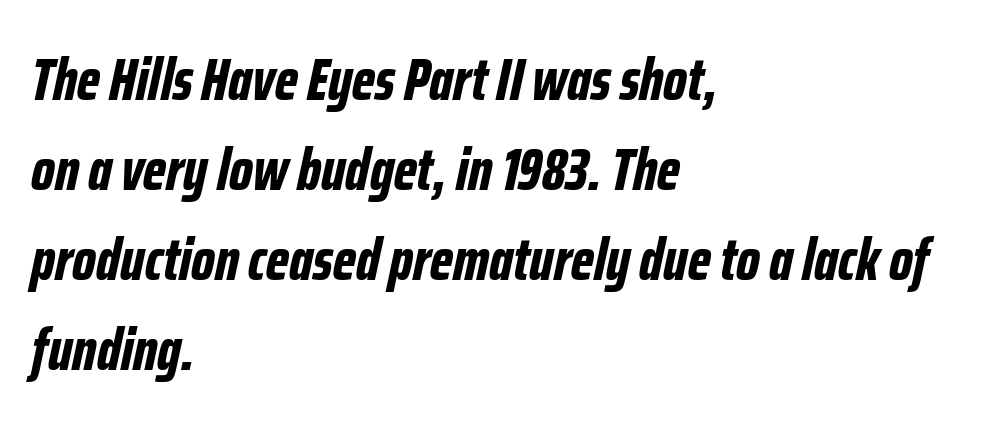
Is the block centered? No — it sits flush against the left margin. You can tell it's italic because the verticals aren't actually vertical. Inter-character spacing is left at the font's built-in metrics. A full-strength bold gives these letters their thick strokes. Quick note: interline space is typical. The face used here is proportionally spaced, like ordinary book or web type.
